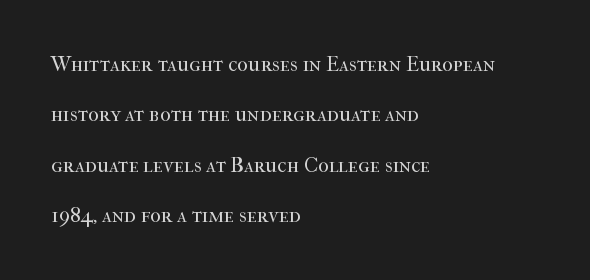
{"italic": "no", "bold": "no", "underline": "no", "align": "left", "line_spacing": "loose", "line_spacing_ratio": 2.4, "letter_spacing": "normal", "letter_spacing_em": 0.0, "glyph_px": 21}
